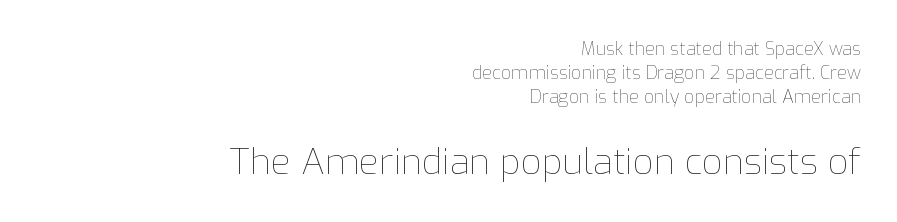
The image shows 36 px thin type, upright; set right-aligned, normal line spacing (1.33x), normal letter spacing, not underlined; the second (bottom) block is 2.0x larger; low stroke contrast and a medium x-height.
